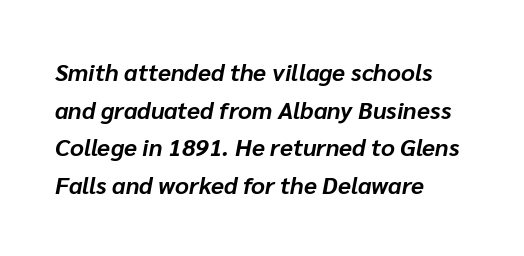
{"italic": "yes", "lean": "right", "slant_degrees": 10, "bold": "yes", "underline": "no", "align": "left", "line_spacing": "normal", "line_spacing_ratio": 1.57, "letter_spacing": "normal", "letter_spacing_em": 0.0, "glyph_px": 24}
